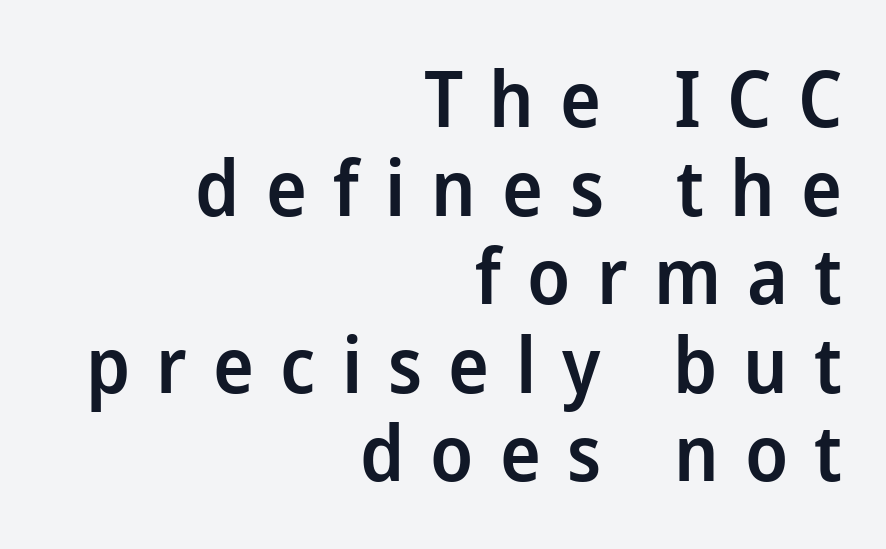
The image shows 77 px semibold sans-serif type, upright; set right-aligned, tight line spacing (1.15x), unusually wide letter spacing (+0.34 em), not underlined; low stroke contrast and a medium x-height.
